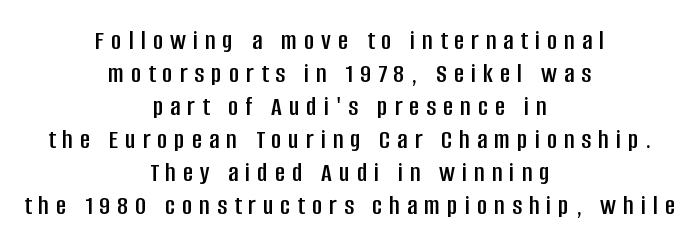
Any mark beneath the type? The region is blank. Think of a printed novel: that variable character pitch is what you see here. Each letter's strokes conclude bluntly, with no projecting serifs. Loose tracking; the words dissolve into strings of separated letters. The font's upright variant was chosen for this text. The lines in this sample share a center point and differ in where they start and stop.
